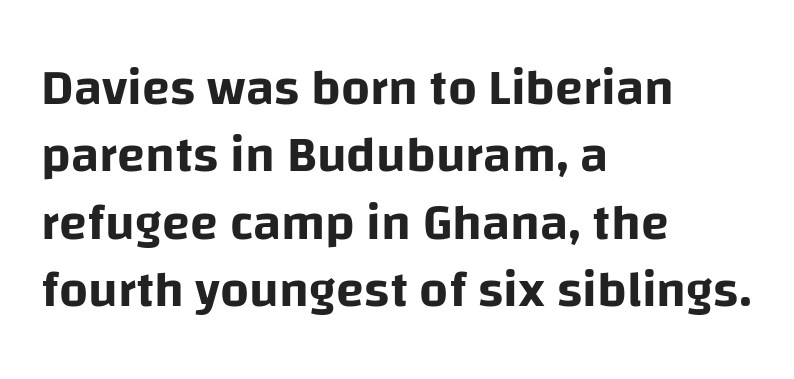
{"serif": "no", "italic": "no", "width": "normal", "stroke_contrast": "low", "x_height": "large", "monospaced": "no", "underline": "no", "align": "left", "line_spacing": "normal", "line_spacing_ratio": 1.32, "letter_spacing": "normal", "letter_spacing_em": 0.0, "glyph_px": 51}
